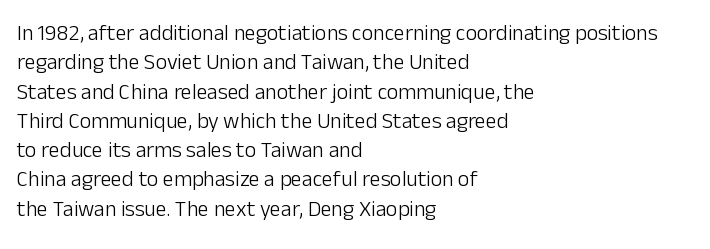
Caption: face not bold, strokes unweighted. Whoever set this chose a conventional vertical rhythm. This sample uses plain, unmodified letter spacing. The lettering stays uniformly vertical, giving the passage a roman look. Rule under the text: the space is simply empty.
